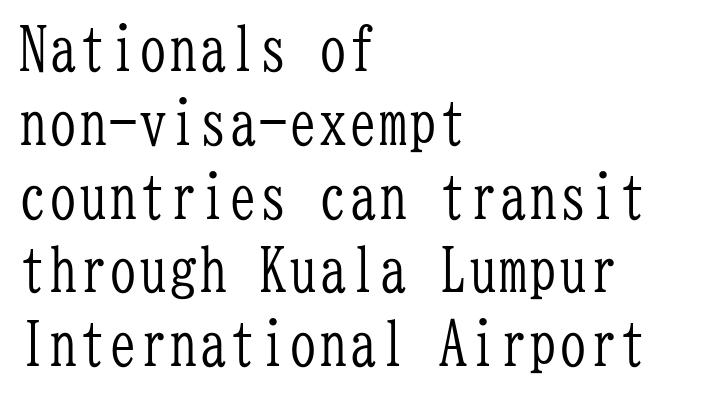
{"serif": "yes", "italic": "no", "bold": "no", "weight": "light", "width": "condensed", "stroke_contrast": "low", "x_height": "medium", "monospaced": "yes", "underline": "no", "align": "left", "line_spacing_ratio": 1.23, "letter_spacing": "normal", "letter_spacing_em": 0.0, "glyph_px": 60}
